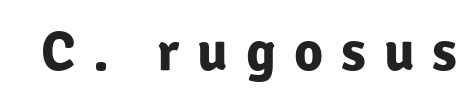
The image shows 56 px bold sans-serif type, upright; set unusually wide letter spacing (+0.32 em), not underlined; low stroke contrast and a medium x-height.
